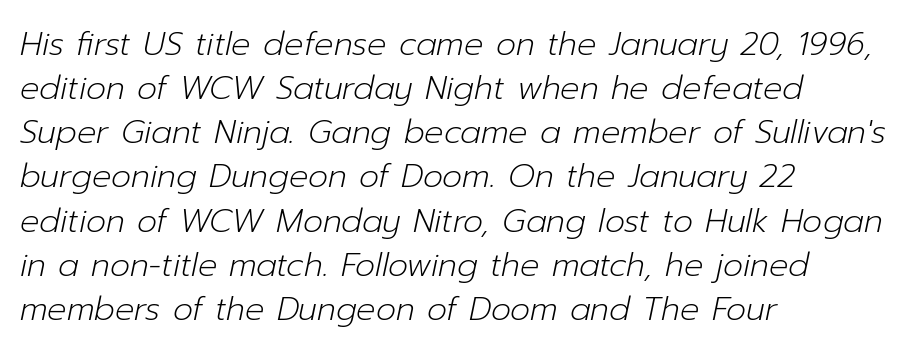
{"italic": "yes", "lean": "right", "slant_degrees": 12, "bold": "no", "weight": "light", "width": "normal", "stroke_contrast": "low", "x_height": "medium", "monospaced": "no", "underline": "no", "align": "left", "line_spacing": "normal", "line_spacing_ratio": 1.38, "letter_spacing": "normal", "letter_spacing_em": 0.0, "glyph_px": 32}
